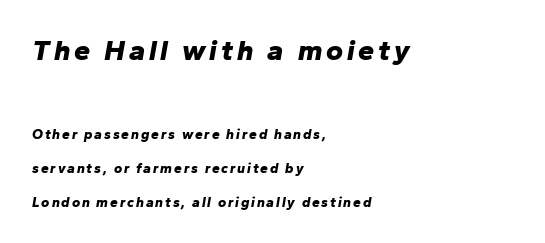
The image shows 29 px bold type, italic (leaning right); set left-aligned, loose line spacing (2.41x), not underlined; the first (top) block is 2.07x larger; low stroke contrast and a medium x-height.
